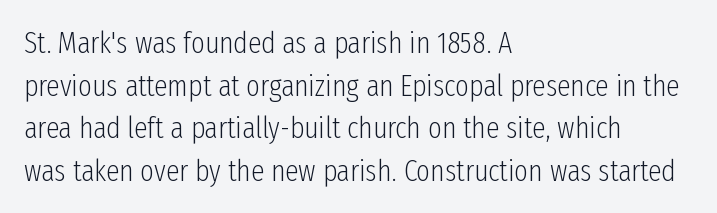
I'd call this a sans setting — the letters go barefoot. Students, observe: this is what conventionally led text looks like. Reading down the block, your eye returns to a fixed left position each line. The specimen omits any rule beneath the text block's lines.
